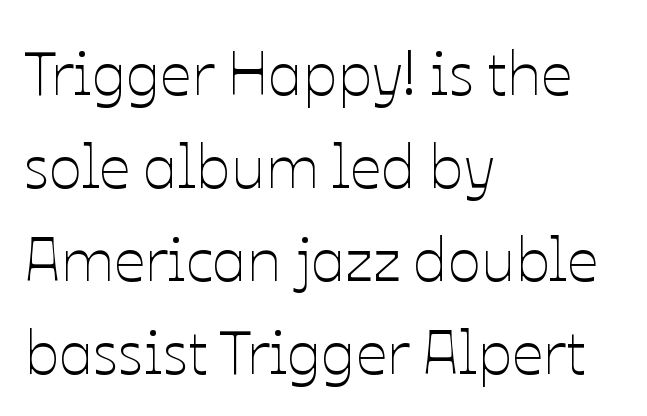
The image shows 62 px thin type, upright; set left-aligned, normal line spacing (1.5x), normal letter spacing, not underlined; low stroke contrast and a medium x-height.
